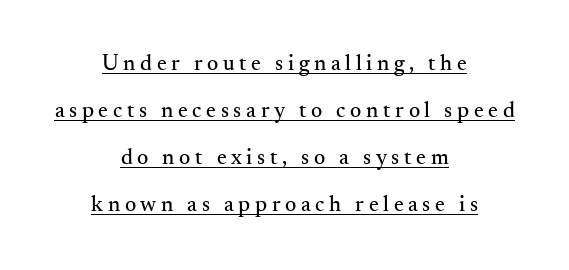
Q: Is the text italic (slanted)? A: No, it is upright.
Q: Is the text underlined? A: Yes.
Q: How is the paragraph aligned? A: Centered.
Q: Is the spacing between letters normal or unusually wide? A: Unusually wide.
Q: Is the spacing between lines tight, normal or loose? A: Loose.
